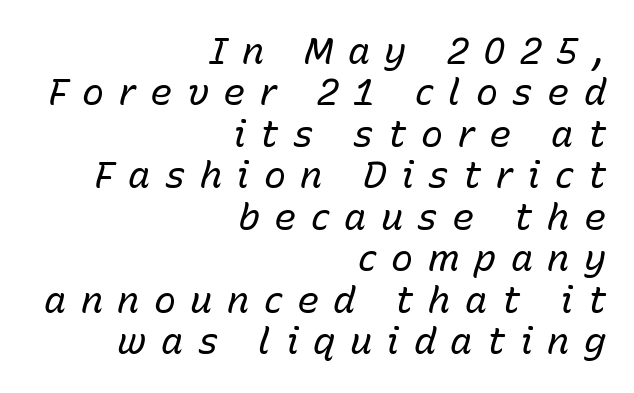
The image shows 37 px regular-weight type, italic (leaning right); set right-aligned, tight line spacing (1.12x), unusually wide letter spacing (+0.39 em), not underlined; low stroke contrast and a medium x-height.
